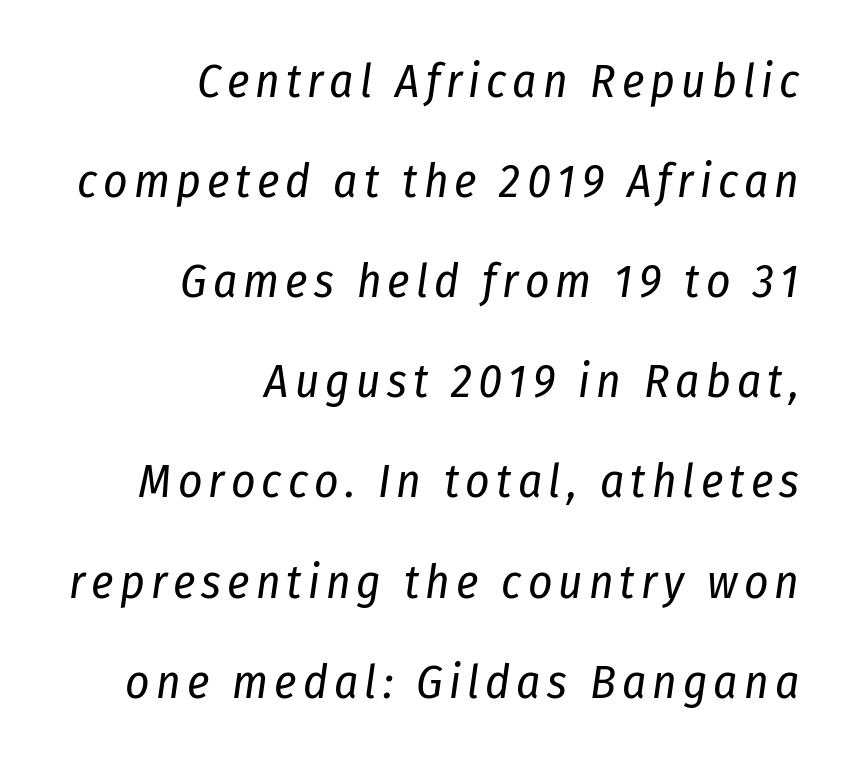
Q: Is the text bold? A: No.
Q: Is the text italic (slanted)? A: Yes, it leans right by about 8 degrees.
Q: Is the text underlined? A: No.
Q: How is the paragraph aligned? A: Right-aligned.
Q: Is the spacing between lines tight, normal or loose? A: Loose.
Q: Width (condensed, normal, or wide)? A: Condensed.
Q: Stroke contrast? A: Low.
Q: x-height? A: Medium.
Q: Monospaced? A: No.
